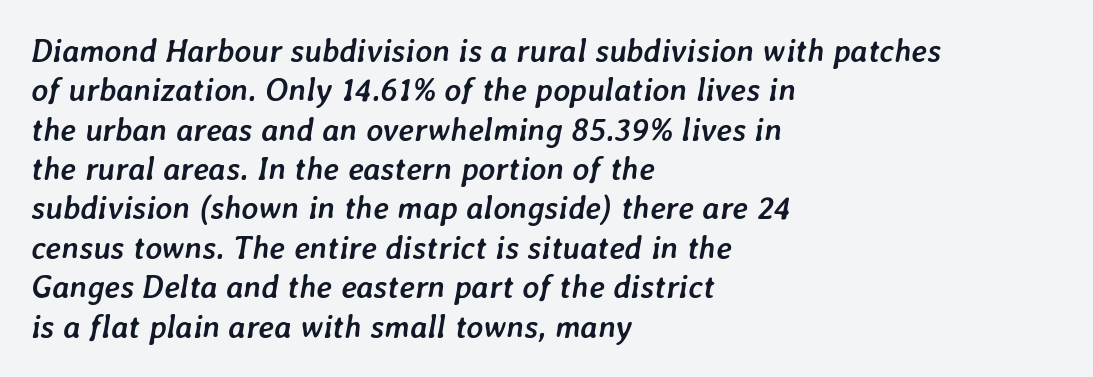
The image shows 32 px semibold type, italic (leaning right); set left-aligned, line spacing 1.23x, normal letter spacing, not underlined; low stroke contrast and a medium x-height.
